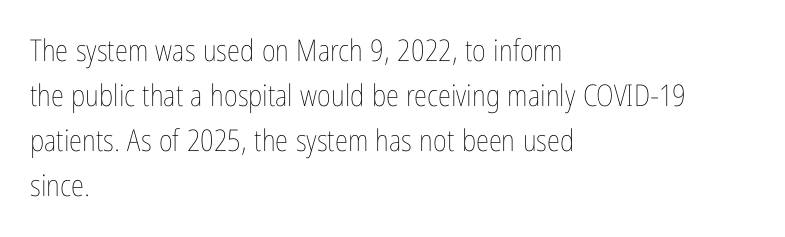
Q: Is the text bold? A: No.
Q: Is the text italic (slanted)? A: No, it is upright.
Q: Is the text underlined? A: No.
Q: How is the paragraph aligned? A: Left-aligned.
Q: Is the spacing between letters normal or unusually wide? A: Normal.
Q: Is the spacing between lines tight, normal or loose? A: Normal.
Q: Width (condensed, normal, or wide)? A: Condensed.
Q: Stroke contrast? A: Low.
Q: x-height? A: Medium.
Q: Monospaced? A: No.
